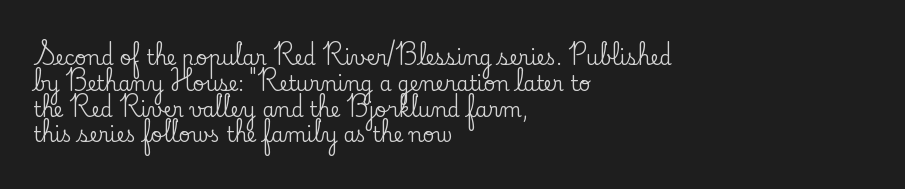
Q: Is the text italic (slanted)? A: No, it is upright.
Q: Is the text underlined? A: No.
Q: How is the paragraph aligned? A: Left-aligned.
Q: Is the spacing between letters normal or unusually wide? A: Normal.
Q: Is the spacing between lines tight, normal or loose? A: Normal.
